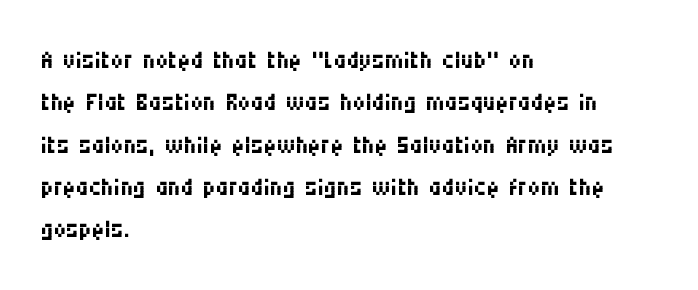
{"serif": "no", "italic": "no", "bold": "no", "weight": "regular", "width": "condensed", "stroke_contrast": "medium", "x_height": "large", "monospaced": "no", "underline": "no", "align": "left", "line_spacing_ratio": 1.21, "letter_spacing": "normal", "letter_spacing_em": 0.0, "glyph_px": 35}
